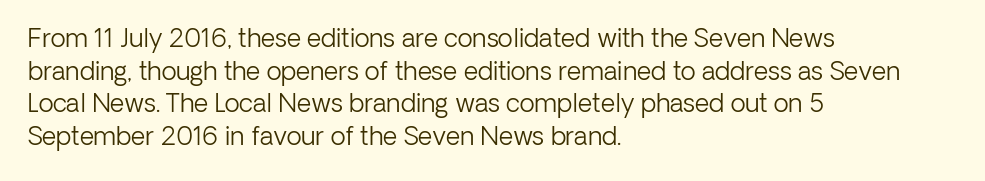
Q: Is the text bold? A: No.
Q: Is the text italic (slanted)? A: No, it is upright.
Q: Is the text underlined? A: No.
Q: How is the paragraph aligned? A: Left-aligned.
Q: Is the spacing between letters normal or unusually wide? A: Normal.
Q: Is the spacing between lines tight, normal or loose? A: Normal.
